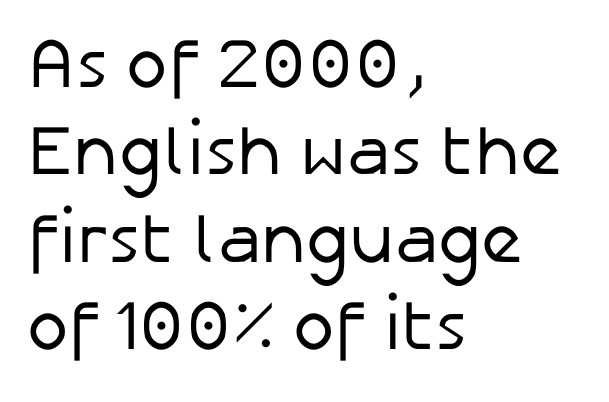
{"serif": "no", "italic": "no", "bold": "no", "weight": "regular", "width": "normal", "stroke_contrast": "low", "x_height": "medium", "monospaced": "no", "underline": "no", "align": "left", "line_spacing": "normal", "line_spacing_ratio": 1.25, "letter_spacing": "normal", "letter_spacing_em": 0.0, "glyph_px": 70}
